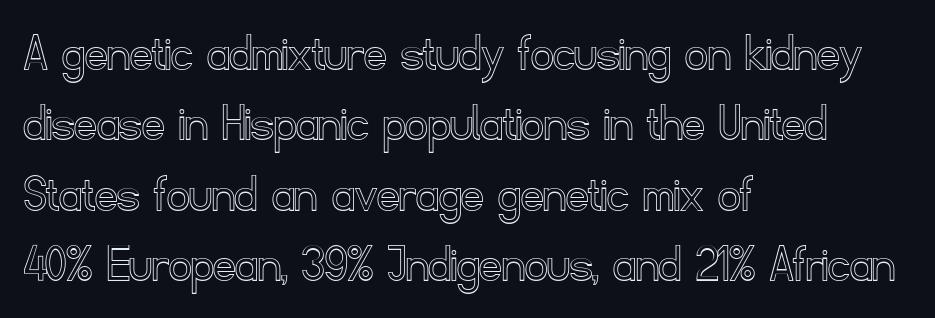
{"italic": "no", "width": "normal", "x_height": "small", "monospaced": "no", "underline": "no", "align": "left", "line_spacing": "normal", "line_spacing_ratio": 1.28, "letter_spacing": "normal", "letter_spacing_em": 0.0, "glyph_px": 55}
